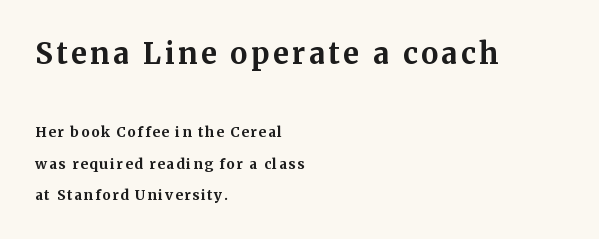
{"serif": "yes", "italic": "no", "bold": "yes", "weight": "bold", "width": "normal", "stroke_contrast": "medium", "x_height": "medium", "monospaced": "no", "underline": "no", "align": "left", "line_spacing": "loose", "line_spacing_ratio": 2.24, "larger_block": "first", "size_ratio": 2.07, "glyph_px": 29}
